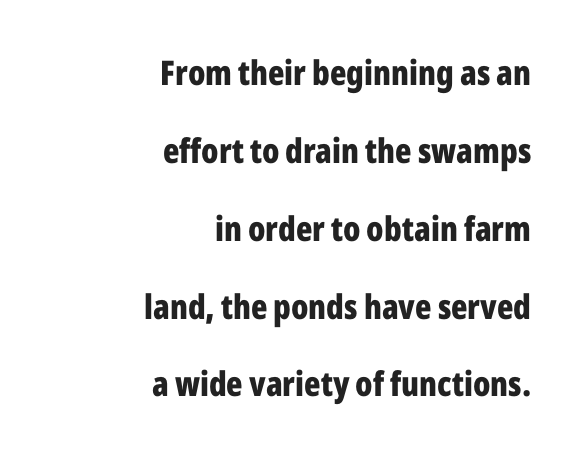
Q: Is the text bold? A: Yes.
Q: Is the text italic (slanted)? A: No, it is upright.
Q: Is the typeface a serif or a sans-serif typeface? A: Sans-serif.
Q: Is the text underlined? A: No.
Q: How is the paragraph aligned? A: Right-aligned.
Q: Is the spacing between letters normal or unusually wide? A: Normal.
Q: Is the spacing between lines tight, normal or loose? A: Loose.
Q: Width (condensed, normal, or wide)? A: Condensed.
Q: Stroke contrast? A: Low.
Q: x-height? A: Medium.
Q: Monospaced? A: No.
